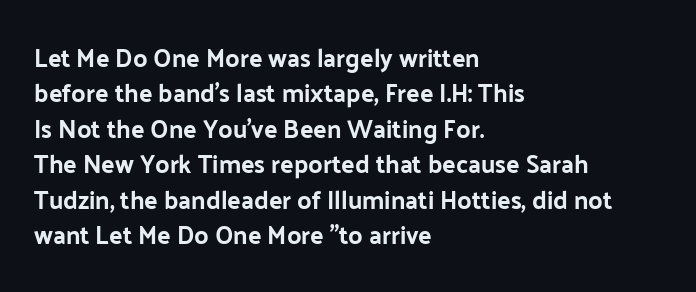
The line texture is even and compact thanks to regular tracking. Glance below the letters and you will spot only blank space. It's the straight-up-and-down kind of type. Each line starts at the same left margin while the right side varies. Reading down the column, the eye jumps a familiar distance to each next line.
